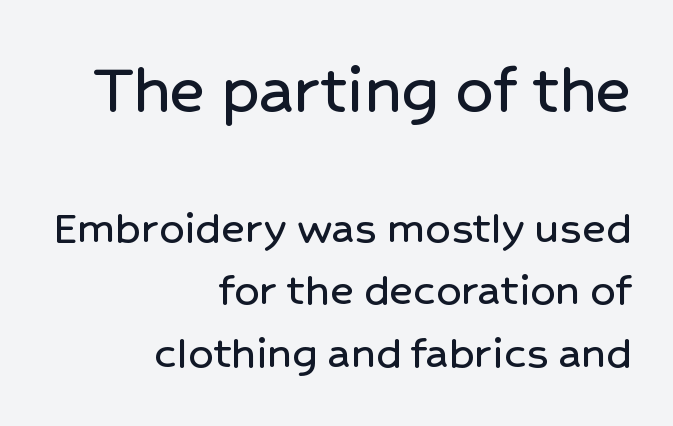
Larger block? The one above; the one below is distinctly smaller. No word sits above an underline. A typesetter would call this leading conventional body-copy spacing. Ordinary non-slanted type is in use. Is this a sans? Yes — the strokes have no serifs.
